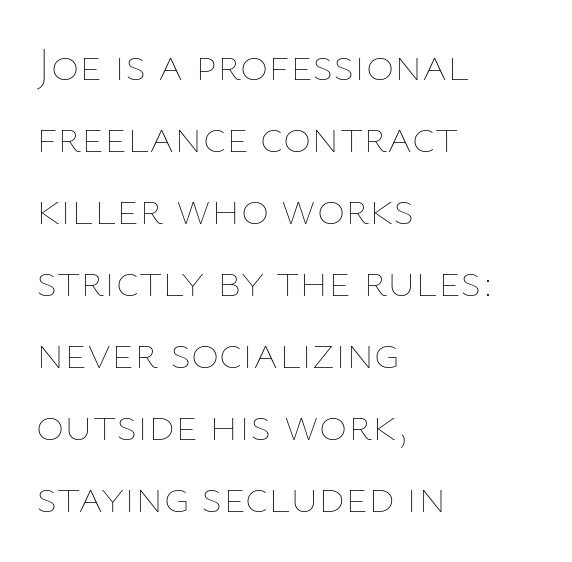
Q: Is the text bold? A: No.
Q: Is the text italic (slanted)? A: No, it is upright.
Q: Is the text underlined? A: No.
Q: How is the paragraph aligned? A: Left-aligned.
Q: Is the spacing between letters normal or unusually wide? A: Normal.
Q: Is the spacing between lines tight, normal or loose? A: Normal.
Q: Width (condensed, normal, or wide)? A: Normal.
Q: Stroke contrast? A: Low.
Q: x-height? A: Medium.
Q: Monospaced? A: No.
